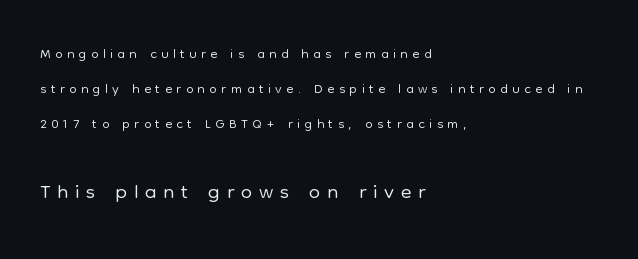
{"serif": "no", "italic": "no", "bold": "no", "weight": "light", "width": "normal", "stroke_contrast": "low", "x_height": "medium", "monospaced": "no", "underline": "no", "align": "left", "line_spacing": "normal", "line_spacing_ratio": 1.66, "letter_spacing": "wide", "letter_spacing_em": 0.21, "larger_block": "second", "size_ratio": 1.52, "glyph_px": 32}
